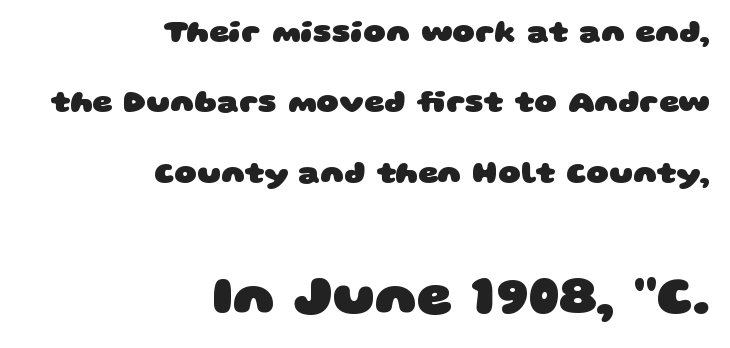
This layout puts the modest block above and the oversized block below. Unlike a traditional serif, this face leaves its strokes unadorned. What's the leading like? Stretched, with rows far apart. Proportional: the letters do not fall into vertical columns. The passage shown is not underscored anywhere. The sample has been set heavy, in full bold.
